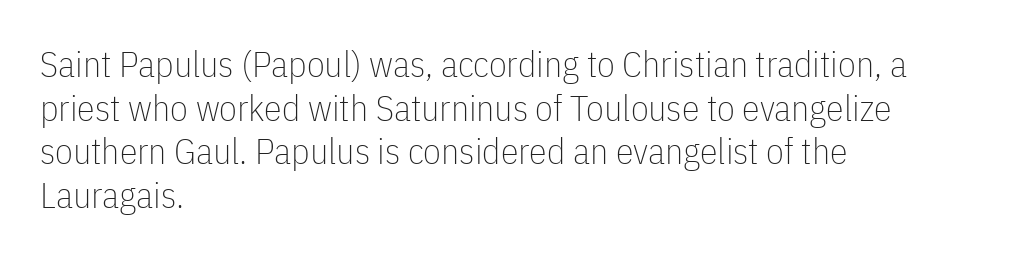
The image shows 36 px thin, condensed sans-serif type, upright; set left-aligned, line spacing 1.21x, normal letter spacing, not underlined; low stroke contrast and a medium x-height.
